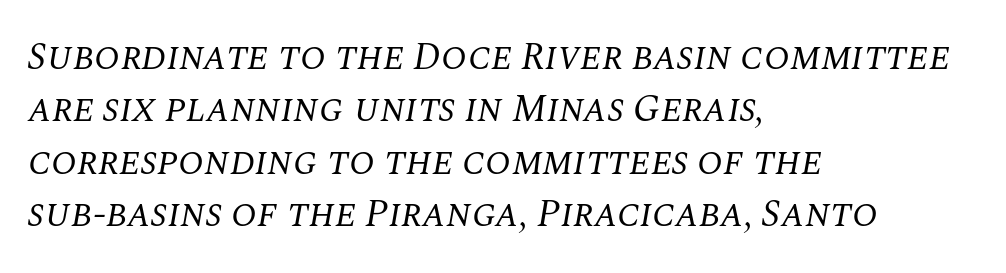
Q: Is the text bold? A: No.
Q: Is the text italic (slanted)? A: Yes, it leans right by about 10 degrees.
Q: Is the typeface a serif or a sans-serif typeface? A: Serif.
Q: Is the text underlined? A: No.
Q: How is the paragraph aligned? A: Left-aligned.
Q: Is the spacing between letters normal or unusually wide? A: Normal.
Q: Is the spacing between lines tight, normal or loose? A: Normal.
Q: Width (condensed, normal, or wide)? A: Normal.
Q: Stroke contrast? A: Medium.
Q: x-height? A: Large.
Q: Monospaced? A: No.
